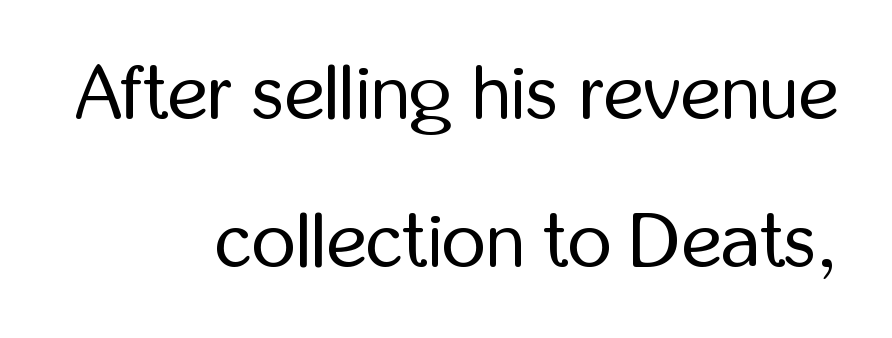
Upright lettering throughout. Weight class: somewhere from thin through regular. Varying glyph widths throughout — classic text-font behaviour. Whoever set this chose breathing room over compactness in the vertical rhythm. The characters display no serif detailing; their extremities are plain.
